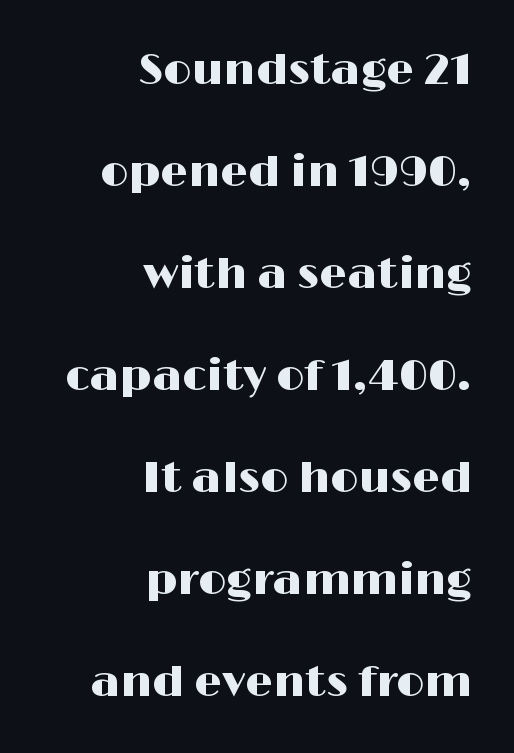
{"serif": "no", "italic": "no", "width": "wide", "stroke_contrast": "high", "x_height": "medium", "monospaced": "no", "underline": "no", "align": "right", "line_spacing": "loose", "line_spacing_ratio": 2.32, "letter_spacing": "normal", "letter_spacing_em": 0.0, "glyph_px": 44}
